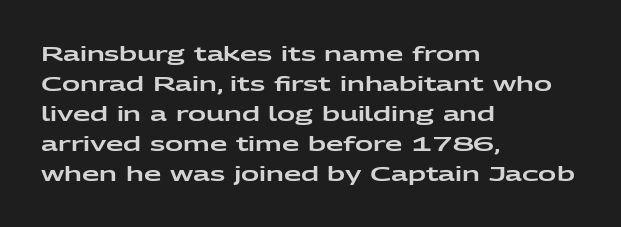
Q: Is the text italic (slanted)? A: No, it is upright.
Q: Is the text underlined? A: No.
Q: How is the paragraph aligned? A: Left-aligned.
Q: Is the spacing between letters normal or unusually wide? A: Normal.
Q: Is the spacing between lines tight, normal or loose? A: Normal.
